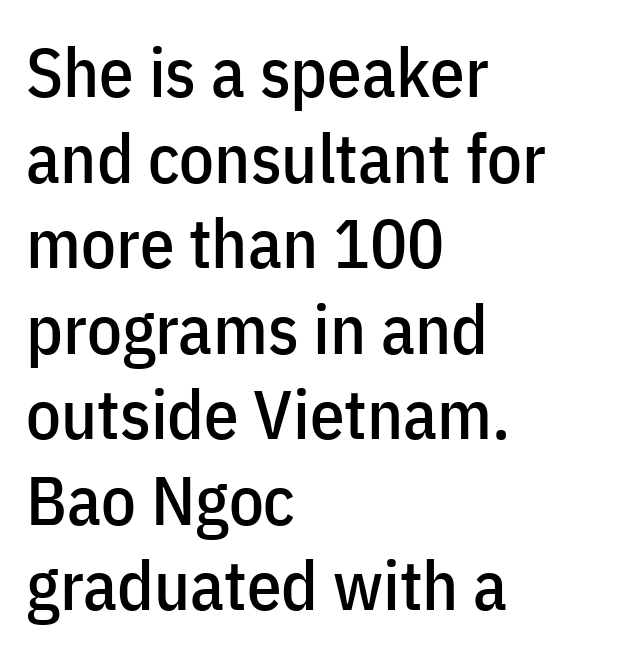
In CSS terms this would be text-align: left. Tracking here is standard; glyphs follow each other at the usual distance. The area under the type is left untouched. Varying glyph widths throughout — classic text-font behaviour. This is sans-serif lettering, the kind often seen on screens and signage. It's the straight-up-and-down kind of type.
